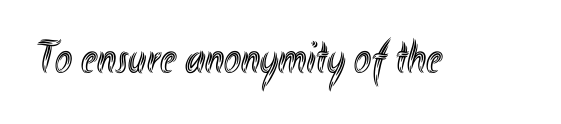
{"width": "condensed", "x_height": "small", "monospaced": "no", "underline": "no", "letter_spacing": "normal", "letter_spacing_em": 0.0, "glyph_px": 46}
